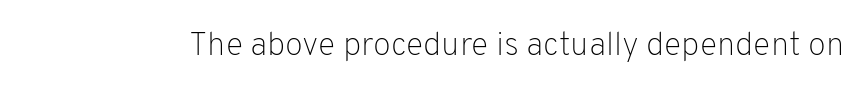
Q: Is the text bold? A: No.
Q: Is the text italic (slanted)? A: No, it is upright.
Q: Is the typeface a serif or a sans-serif typeface? A: Sans-serif.
Q: Is the text underlined? A: No.
Q: Is the spacing between letters normal or unusually wide? A: Normal.
Q: Width (condensed, normal, or wide)? A: Normal.
Q: Stroke contrast? A: Low.
Q: x-height? A: Medium.
Q: Monospaced? A: No.
